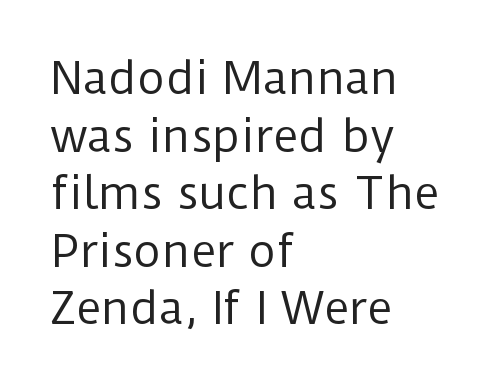
{"serif": "no", "italic": "no", "bold": "no", "weight": "regular", "width": "normal", "stroke_contrast": "low", "x_height": "medium", "monospaced": "no", "underline": "no", "align": "left", "line_spacing": "normal", "line_spacing_ratio": 1.34, "letter_spacing": "normal", "letter_spacing_em": 0.0, "glyph_px": 43}
